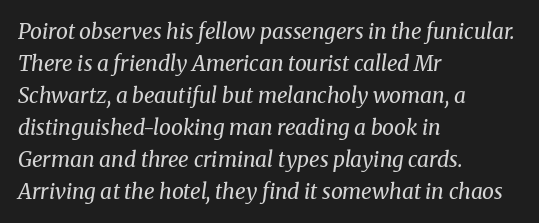
The weight would be labelled regular, book, light, or lighter still. The words here are not underlined. The lines are quadded left. Designer's note — italics engaged. The face used here is rendered with its standard letterfit.
